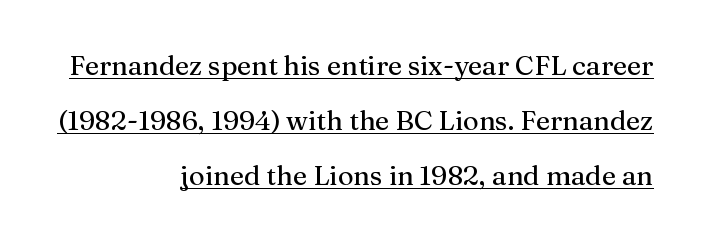
The image shows 27 px text type, upright; set right-aligned, loose line spacing (2.03x), normal letter spacing, underlined.
